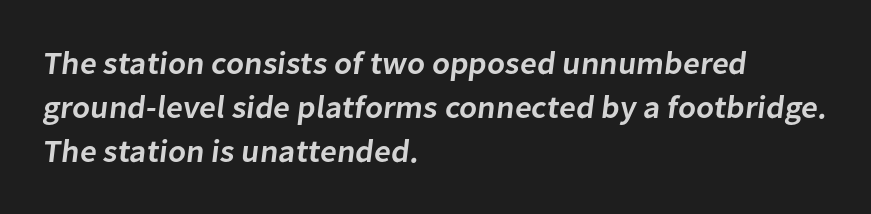
{"serif": "no", "bold": "semi", "weight": "semibold", "width": "normal", "stroke_contrast": "low", "x_height": "medium", "monospaced": "no", "underline": "no", "align": "left", "line_spacing": "normal", "line_spacing_ratio": 1.38, "letter_spacing": "normal", "letter_spacing_em": 0.0, "glyph_px": 32}
